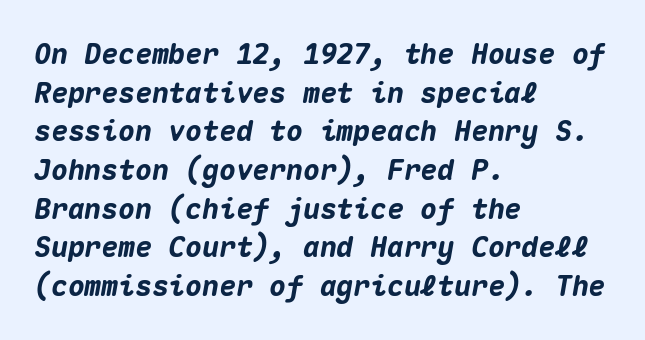
Q: Is the text bold? A: Yes.
Q: Is the text italic (slanted)? A: Yes, it leans right by about 10 degrees.
Q: Is the text underlined? A: No.
Q: How is the paragraph aligned? A: Left-aligned.
Q: Is the spacing between letters normal or unusually wide? A: Normal.
Q: Is the spacing between lines tight, normal or loose? A: Normal.
Q: Width (condensed, normal, or wide)? A: Normal.
Q: Stroke contrast? A: Medium.
Q: x-height? A: Medium.
Q: Monospaced? A: Yes.
